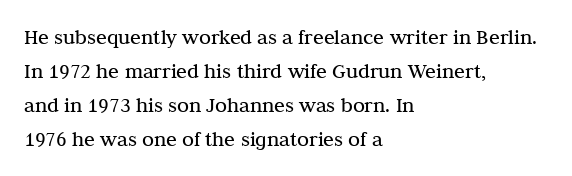
These lines stack with their left ends in a neat column. Any mark beneath the type? The region is blank. Short note: letters normally spaced. The type sits square on the baseline with zero lean.
